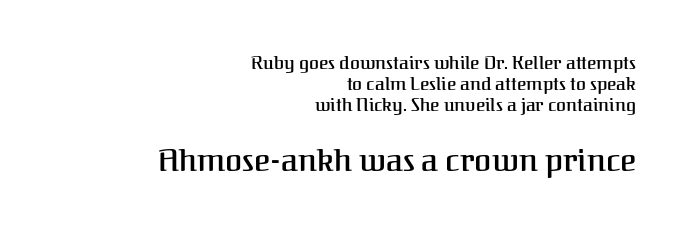
Q: Is the text italic (slanted)? A: No, it is upright.
Q: Is the typeface a serif or a sans-serif typeface? A: Serif.
Q: Is the text underlined? A: No.
Q: How is the paragraph aligned? A: Right-aligned.
Q: Is the spacing between letters normal or unusually wide? A: Normal.
Q: Which block of text is set in a larger size, the first (top) or the second (bottom)? A: The second (bottom) one.
Q: Width (condensed, normal, or wide)? A: Normal.
Q: Stroke contrast? A: Medium.
Q: x-height? A: Medium.
Q: Monospaced? A: No.
